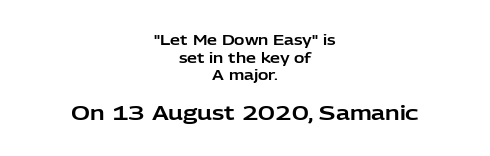
The area under the type is left untouched. The space between consecutive lines is moderate. Notice how the stems are strictly vertical — no italics here. Both edges are ragged and mirror each other, which tells us the setting is centered. Words appear dense and cohesive because spacing is normal.
